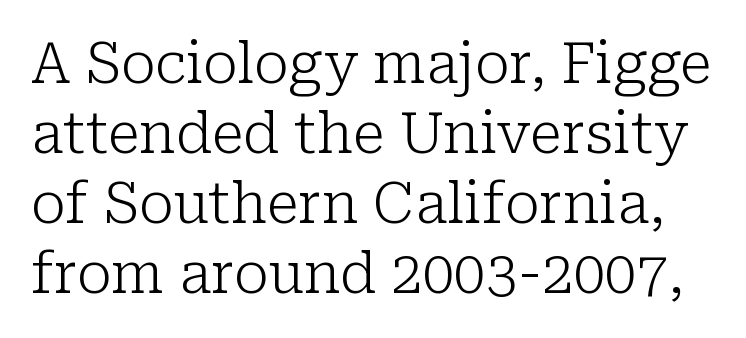
The image shows 56 px light serif type, upright; set normal line spacing (1.25x), normal letter spacing, not underlined; low stroke contrast and a medium x-height.
